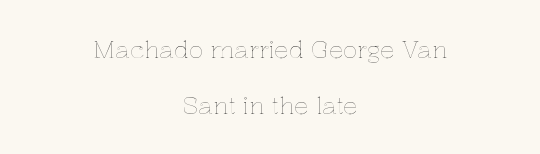
Every character sits straight up, as roman type does. No word sits above an underline. Reading down the block, each line starts at a different indent, mirrored at its end. Characters follow at the spacing the type designer built in. Loosely led — the rows are spread out.
